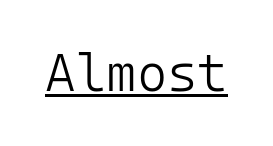
Q: Is the text bold? A: No.
Q: Is the text italic (slanted)? A: No, it is upright.
Q: Is the typeface a serif or a sans-serif typeface? A: Sans-serif.
Q: Is the text underlined? A: Yes.
Q: Is the spacing between letters normal or unusually wide? A: Normal.
Q: Width (condensed, normal, or wide)? A: Normal.
Q: Stroke contrast? A: Low.
Q: x-height? A: Medium.
Q: Monospaced? A: Yes.
